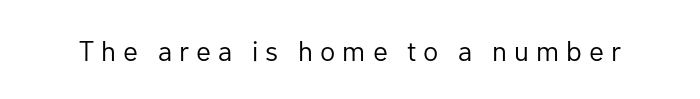
Q: Is the text bold? A: No.
Q: Is the text italic (slanted)? A: No, it is upright.
Q: Is the typeface a serif or a sans-serif typeface? A: Sans-serif.
Q: Is the text underlined? A: No.
Q: Is the spacing between letters normal or unusually wide? A: Unusually wide.
Q: Width (condensed, normal, or wide)? A: Normal.
Q: Stroke contrast? A: Low.
Q: x-height? A: Medium.
Q: Monospaced? A: No.
